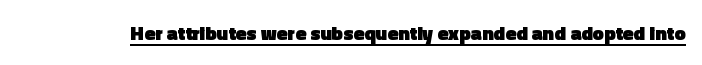
Weight: bold. Is the letter spacing exaggerated? No — it looks like the ordinary default. In designer terms, the underline attribute is active on this setting. A roman cut, with each character standing at attention.
